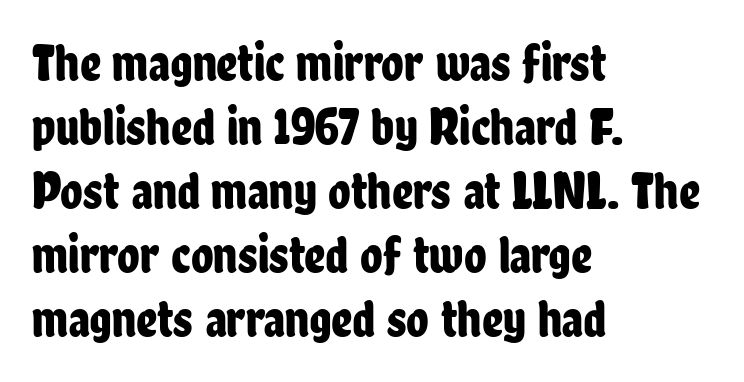
{"serif": "no", "italic": "no", "width": "condensed", "stroke_contrast": "low", "x_height": "medium", "monospaced": "no", "underline": "no", "align": "left", "line_spacing_ratio": 1.23, "letter_spacing": "normal", "letter_spacing_em": 0.0, "glyph_px": 52}
